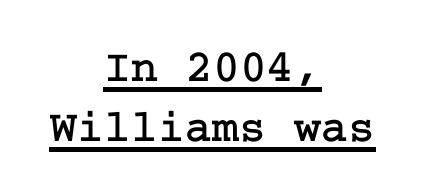
The image shows 46 px serif type, upright; set centered, normal line spacing (1.3x), normal letter spacing, underlined; low stroke contrast and a medium x-height.
